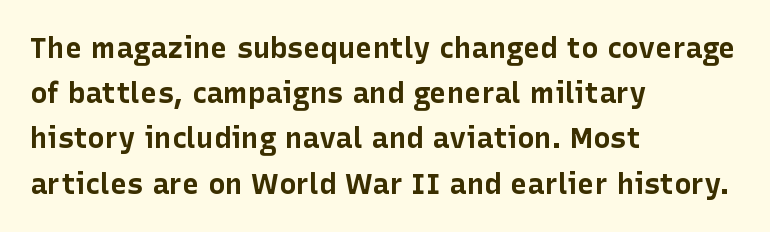
The letters advance in unequal steps, a hallmark of proportional type. The face used here has the dense, thick strokes of a bold. A normal amount of white space separates one row of letters from the next. No italicization has been applied; the sample stays upright. A typesetter would call this zero additional tracking. The gap between lines stays unmarked.
